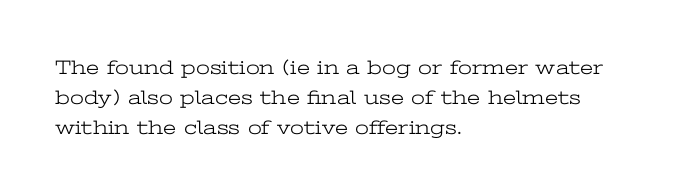
{"italic": "no", "bold": "no", "underline": "no", "align": "left", "line_spacing": "normal", "line_spacing_ratio": 1.5, "letter_spacing": "normal", "letter_spacing_em": 0.0, "glyph_px": 20}
